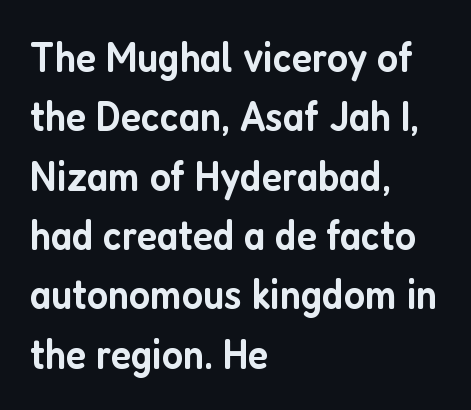
The rendering shows plain stroke endings on the letterforms — a sans-serif design. Visually the block forms a straight wall on the left and a jagged coastline on the right. Rendered with straight, roman letterforms. The words here are not underlined. Is this a fixed-width face? No — the glyphs have proportional, varying widths.
